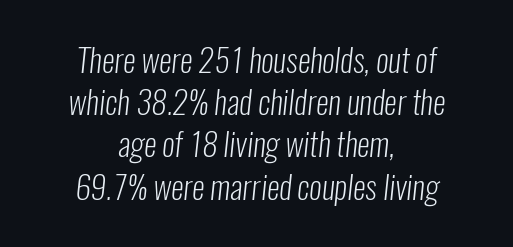
The image shows 32 px light, condensed sans-serif type; set centered, normal line spacing (1.32x), normal letter spacing, not underlined; low stroke contrast and a medium x-height.
